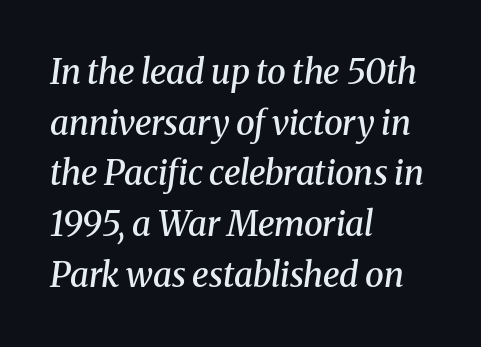
{"serif": "yes", "italic": "yes", "lean": "right", "slant_degrees": 8, "bold": "semi", "weight": "semibold", "width": "normal", "stroke_contrast": "medium", "x_height": "medium", "monospaced": "no", "underline": "no", "align": "left", "line_spacing": "normal", "line_spacing_ratio": 1.49, "letter_spacing": "normal", "letter_spacing_em": 0.0, "glyph_px": 34}
